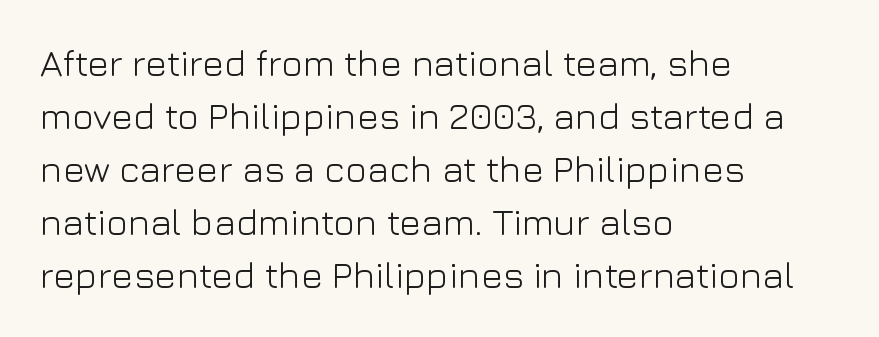
Observe the ordinary spacing: letters are neighbours, not strangers. Think of a printed novel: that variable character pitch is what you see here. This is the regular roman posture of the typeface. Plain, unruled lines of type. Is there much room between lines? A standard amount, neither cramped nor airy. No chunkiness to these letters — they're not bold.
